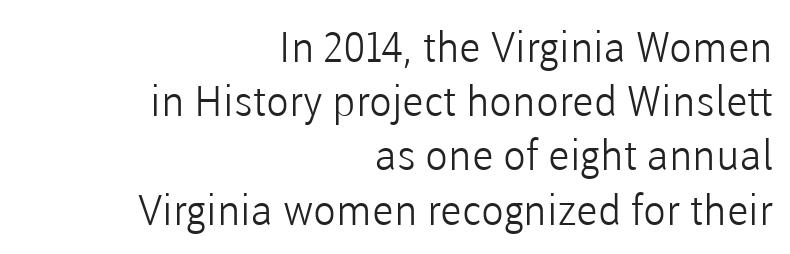
Varying glyph widths throughout — classic text-font behaviour. Type style note: lacks serifs. Teacher's note: observe the even right margin — that is flush-right alignment. Short note: letters normally spaced. The space between consecutive lines is moderate.
